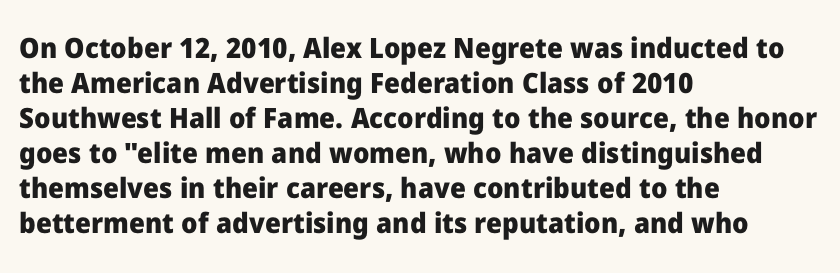
The strip under each line holds only bare page. These lines are rendered in a variable-pitch font. The gaps between neighbouring characters are ordinary and unremarkable. Notice how thick the strokes are: this is what a full bold looks like.
